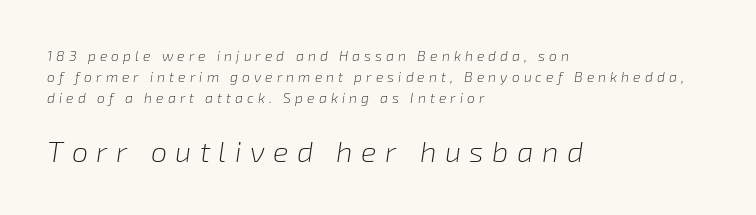
Q: Is the text bold? A: No.
Q: Is the text italic (slanted)? A: Yes, it leans right by about 8 degrees.
Q: Is the text underlined? A: No.
Q: How is the paragraph aligned? A: Left-aligned.
Q: Is the spacing between letters normal or unusually wide? A: Unusually wide.
Q: Is the spacing between lines tight, normal or loose? A: Normal.
Q: Which block of text is set in a larger size, the first (top) or the second (bottom)? A: The second (bottom) one.
Q: Width (condensed, normal, or wide)? A: Normal.
Q: Stroke contrast? A: Low.
Q: x-height? A: Medium.
Q: Monospaced? A: No.
